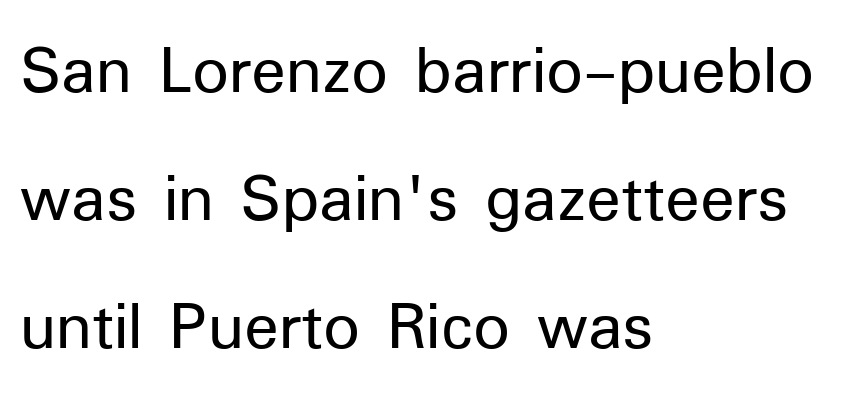
{"serif": "no", "italic": "no", "bold": "no", "weight": "regular", "width": "normal", "stroke_contrast": "low", "x_height": "medium", "monospaced": "no", "underline": "no", "align": "left", "line_spacing_ratio": 1.78, "letter_spacing": "normal", "letter_spacing_em": 0.0, "glyph_px": 72}
